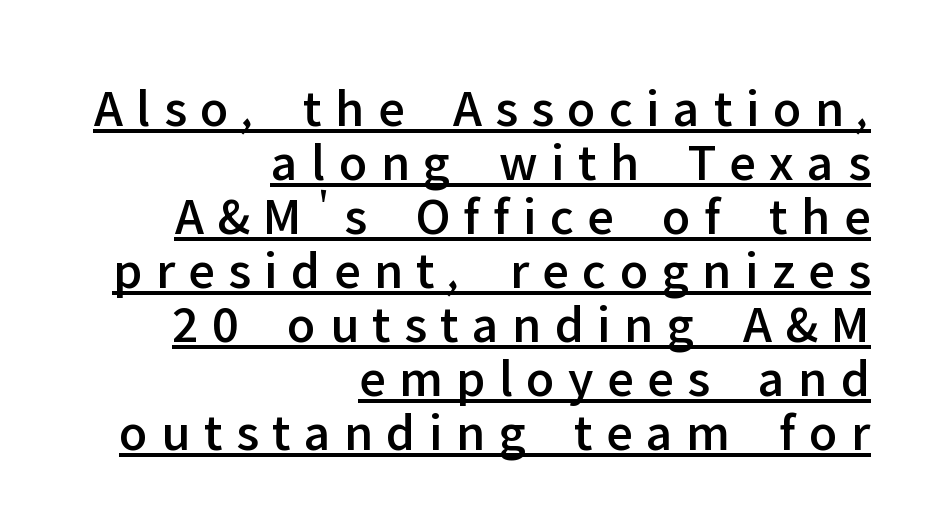
Are there feet on the stems? There aren't — it's a sans. Successive baselines arrive quickly, one right under another. Looks like regular typesetting: each glyph gets only the width it needs. In terms of letterspacing, this is a distinctly airy, spread setting.
